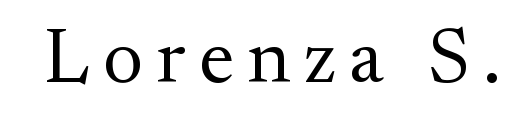
{"serif": "yes", "italic": "no", "bold": "no", "weight": "regular", "width": "normal", "stroke_contrast": "medium", "x_height": "small", "monospaced": "no", "underline": "no", "glyph_px": 78}
